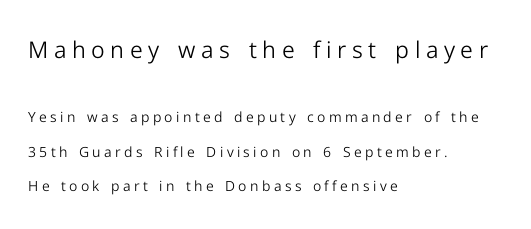
The image shows 23 px text type, upright; set left-aligned, loose line spacing (2.49x), unusually wide letter spacing (+0.24 em), not underlined; the first (top) block is 1.64x larger.
